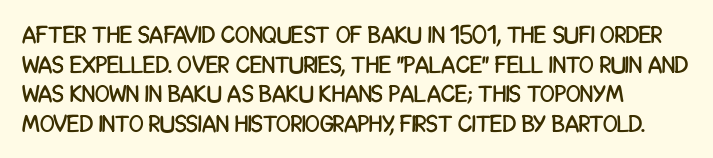
Q: Is the text italic (slanted)? A: No, it is upright.
Q: Is the text underlined? A: No.
Q: How is the paragraph aligned? A: Left-aligned.
Q: Is the spacing between letters normal or unusually wide? A: Normal.
